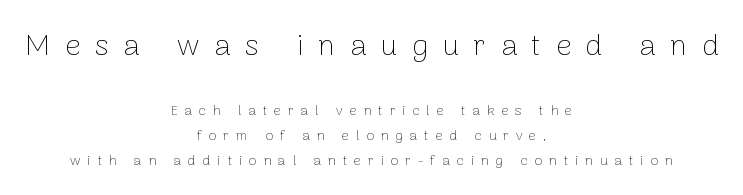
Just letters on the line, the space beneath them empty. Characters follow at a spacing far wider than the type designer built in. Both edges are ragged and mirror each other, which tells us the setting is centered. The initial chunk of copy outweighs the following chunk in type size.
